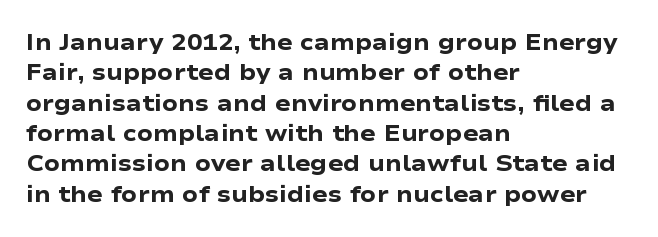
Each word holds together tightly as a unit, with standard inter-letter gaps. Typeset ragged right — the left edge is the straight one. Has an underline been added? It has not. The passage shown stacks its lines at a standard gap. A typesetter would mark this as roman, not italic. The passage shown is emphatically bold.
